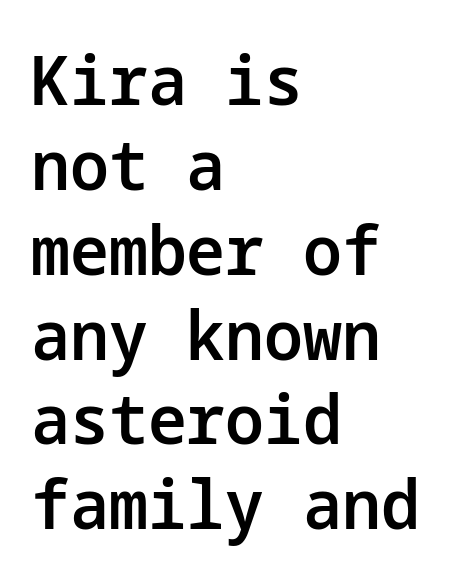
{"serif": "no", "italic": "no", "bold": "semi", "weight": "semibold", "width": "normal", "stroke_contrast": "low", "x_height": "medium", "underline": "no", "align": "left", "line_spacing_ratio": 1.23, "letter_spacing": "normal", "letter_spacing_em": 0.0, "glyph_px": 69}
